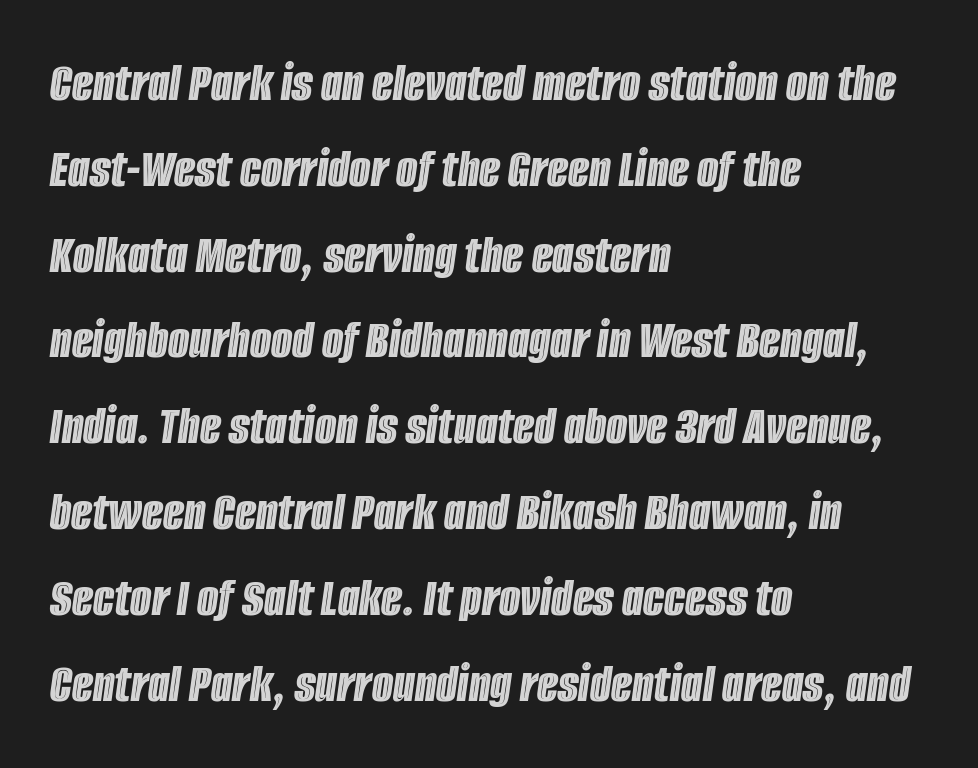
{"italic": "yes", "lean": "right", "slant_degrees": 8, "width": "condensed", "x_height": "large", "monospaced": "no", "underline": "no", "align": "left", "line_spacing": "normal", "line_spacing_ratio": 1.56, "letter_spacing": "normal", "letter_spacing_em": 0.0, "glyph_px": 55}
